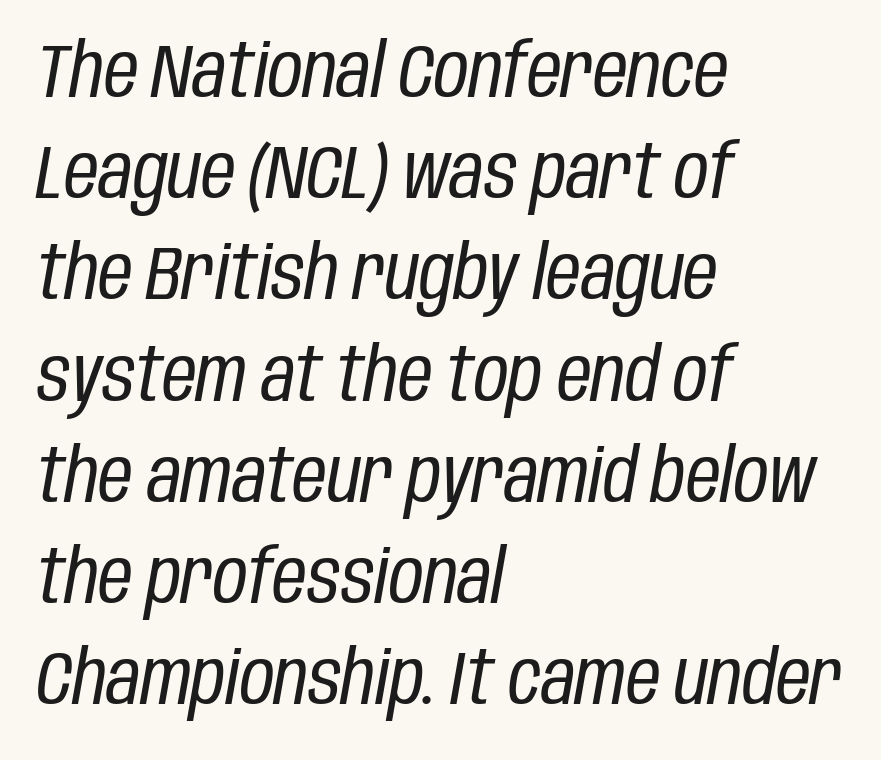
The image shows 75 px regular-weight, condensed type, italic (leaning right); set left-aligned, normal line spacing (1.35x), normal letter spacing, not underlined; low stroke contrast and a large x-height.
